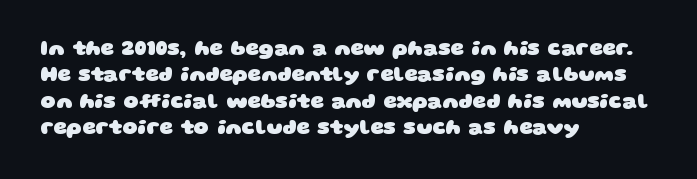
{"bold": "yes", "underline": "no", "align": "left", "line_spacing": "normal", "line_spacing_ratio": 1.26, "letter_spacing": "normal", "letter_spacing_em": 0.0, "glyph_px": 21}
